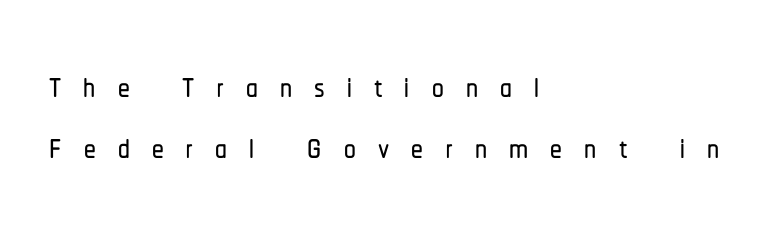
Q: Is the text italic (slanted)? A: No, it is upright.
Q: Is the typeface a serif or a sans-serif typeface? A: Sans-serif.
Q: Is the text underlined? A: No.
Q: How is the paragraph aligned? A: Left-aligned.
Q: Is the spacing between letters normal or unusually wide? A: Unusually wide.
Q: Is the spacing between lines tight, normal or loose? A: Normal.
Q: Width (condensed, normal, or wide)? A: Condensed.
Q: Stroke contrast? A: Low.
Q: x-height? A: Medium.
Q: Monospaced? A: No.
